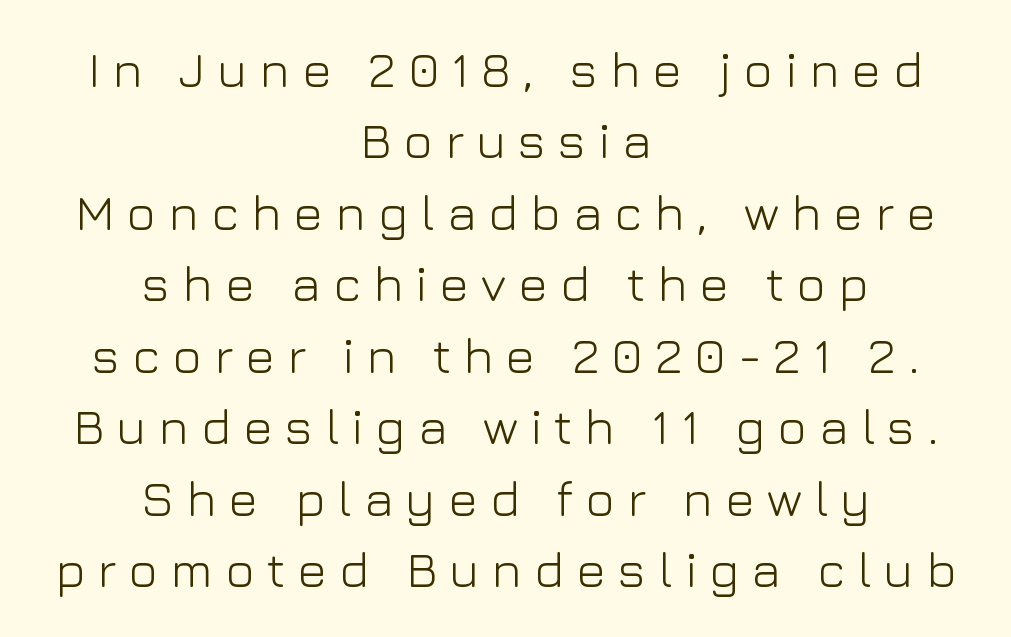
The image shows 50 px light sans-serif type, upright; set centered, normal line spacing (1.43x), unusually wide letter spacing (+0.24 em), not underlined; low stroke contrast and a medium x-height.
